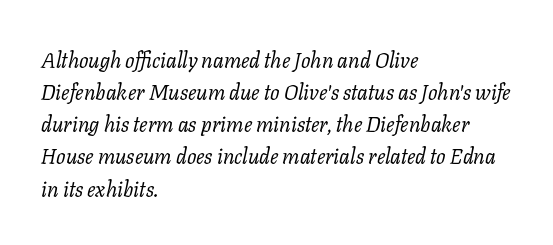
{"italic": "yes", "lean": "right", "slant_degrees": 11, "bold": "no", "underline": "no", "align": "left", "line_spacing": "normal", "line_spacing_ratio": 1.53, "letter_spacing": "normal", "letter_spacing_em": 0.0, "glyph_px": 21}
